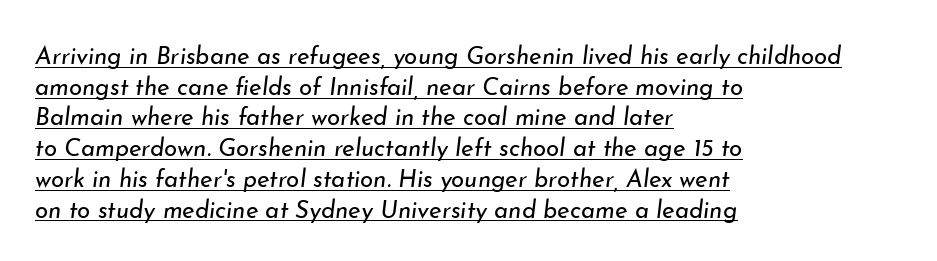
Q: Is the text bold? A: No.
Q: Is the text italic (slanted)? A: Yes, it leans right by about 7 degrees.
Q: Is the text underlined? A: Yes.
Q: How is the paragraph aligned? A: Left-aligned.
Q: Is the spacing between letters normal or unusually wide? A: Normal.
Q: Is the spacing between lines tight, normal or loose? A: Normal.
